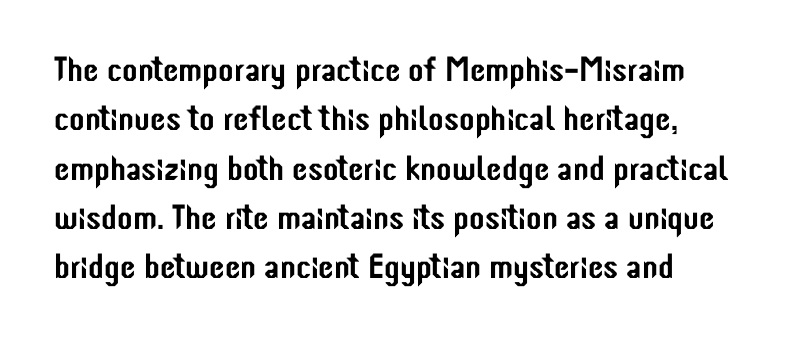
{"serif": "no", "italic": "no", "width": "condensed", "stroke_contrast": "low", "x_height": "medium", "monospaced": "no", "underline": "no", "align": "left", "line_spacing": "normal", "line_spacing_ratio": 1.41, "letter_spacing": "normal", "letter_spacing_em": 0.0, "glyph_px": 35}
